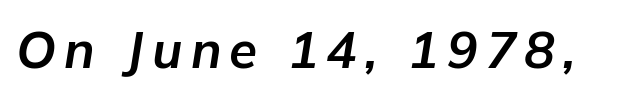
The image shows 51 px bold type, italic (leaning right); set not underlined; low stroke contrast and a medium x-height.
